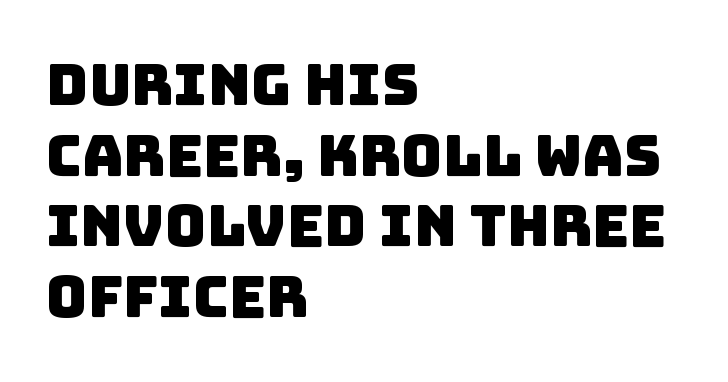
The image shows 57 px sans-serif type; set left-aligned, line spacing 1.24x, normal letter spacing, not underlined; low stroke contrast and a large x-height.
